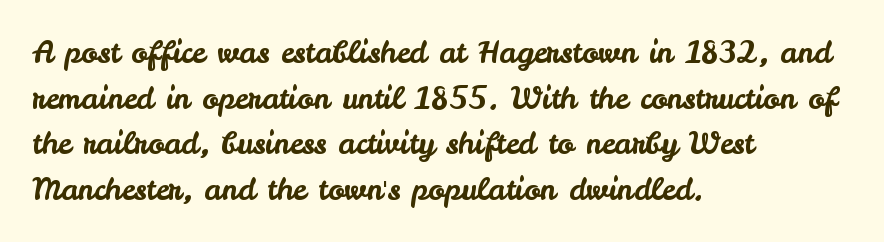
The image shows 30 px sans-serif type; set left-aligned, normal line spacing (1.52x), normal letter spacing, not underlined; low stroke contrast and a small x-height.
